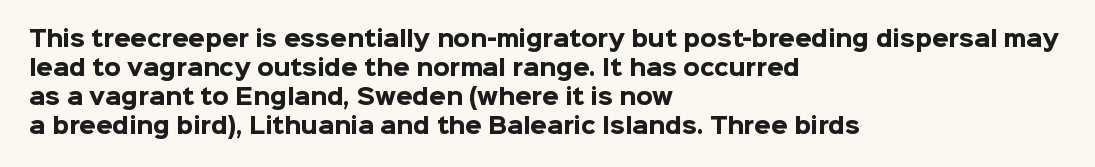
Q: Is the text bold? A: Yes.
Q: Is the text italic (slanted)? A: No, it is upright.
Q: Is the text underlined? A: No.
Q: How is the paragraph aligned? A: Left-aligned.
Q: Is the spacing between letters normal or unusually wide? A: Normal.
Q: Is the spacing between lines tight, normal or loose? A: Normal.
